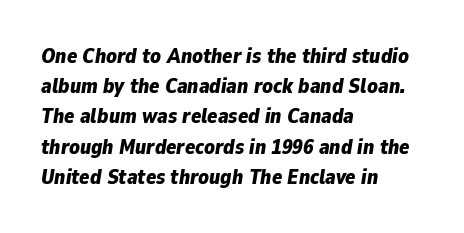
Q: Is the text bold? A: Yes.
Q: Is the text italic (slanted)? A: Yes, it leans right by about 9 degrees.
Q: Is the text underlined? A: No.
Q: How is the paragraph aligned? A: Left-aligned.
Q: Is the spacing between letters normal or unusually wide? A: Normal.
Q: Is the spacing between lines tight, normal or loose? A: Normal.
